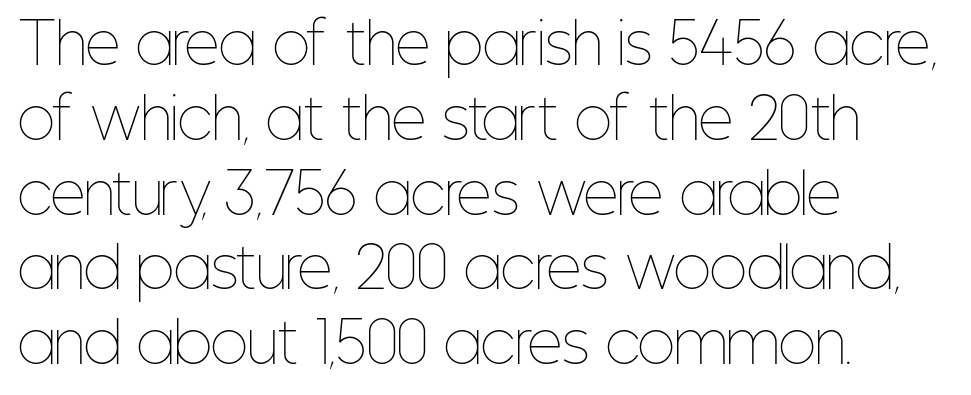
{"italic": "no", "bold": "no", "weight": "thin", "width": "condensed", "stroke_contrast": "low", "x_height": "medium", "monospaced": "no", "underline": "no", "align": "left", "line_spacing": "normal", "line_spacing_ratio": 1.36, "letter_spacing": "normal", "letter_spacing_em": 0.0, "glyph_px": 55}
